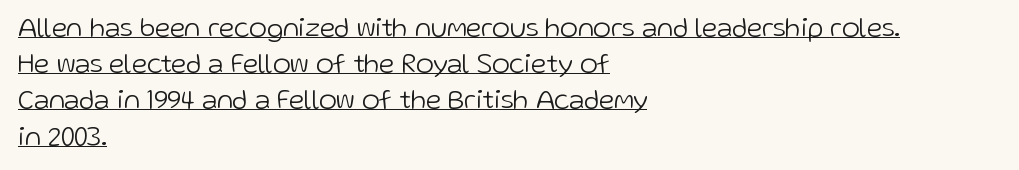
The image shows 27 px text type, upright; set left-aligned, normal line spacing (1.34x), normal letter spacing, underlined.
